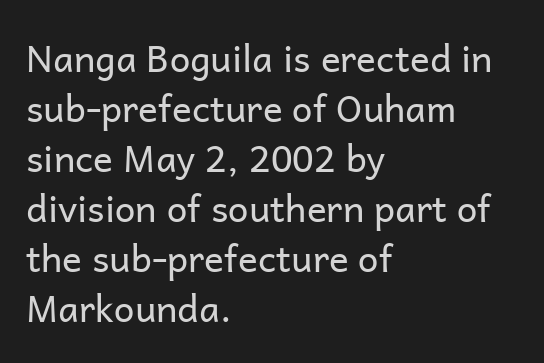
Q: Is the text bold? A: No.
Q: Is the text italic (slanted)? A: No, it is upright.
Q: Is the typeface a serif or a sans-serif typeface? A: Sans-serif.
Q: Is the text underlined? A: No.
Q: How is the paragraph aligned? A: Left-aligned.
Q: Is the spacing between letters normal or unusually wide? A: Normal.
Q: Is the spacing between lines tight, normal or loose? A: Normal.
Q: Width (condensed, normal, or wide)? A: Normal.
Q: Stroke contrast? A: Low.
Q: x-height? A: Medium.
Q: Monospaced? A: No.
